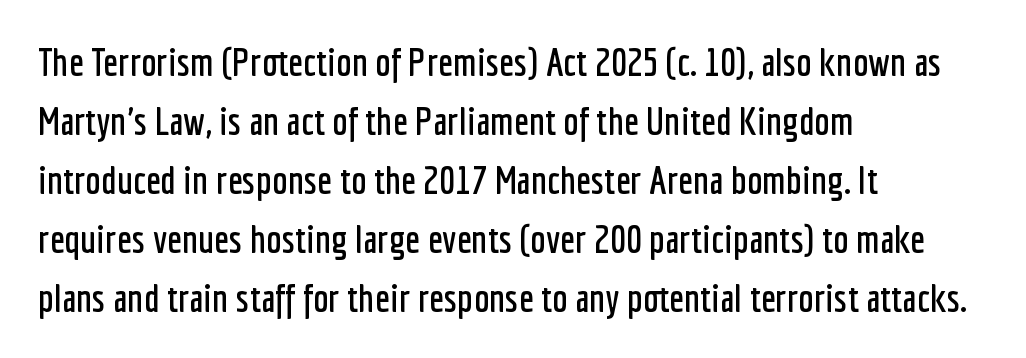
{"serif": "no", "italic": "no", "width": "condensed", "stroke_contrast": "low", "x_height": "medium", "monospaced": "no", "underline": "no", "align": "left", "line_spacing": "normal", "line_spacing_ratio": 1.51, "letter_spacing": "normal", "letter_spacing_em": 0.0, "glyph_px": 39}
